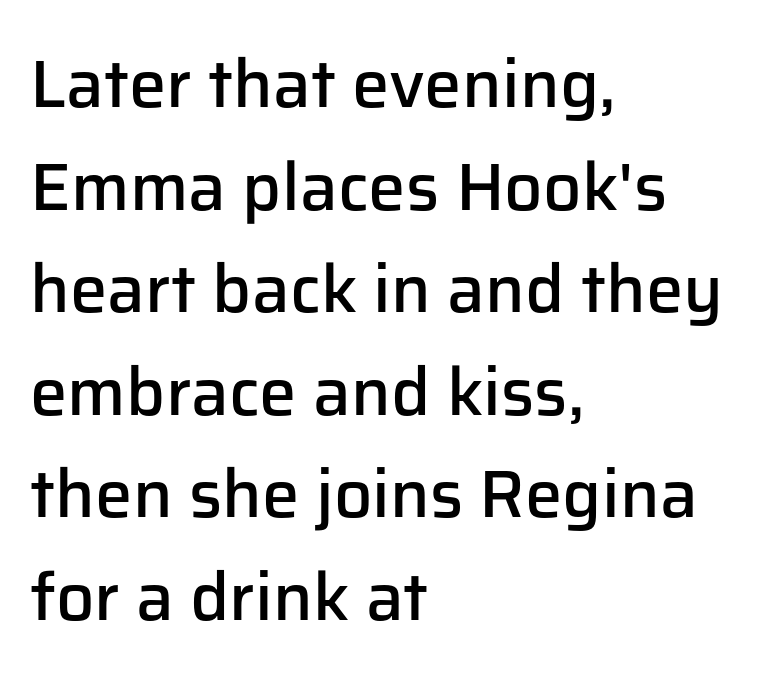
The image shows 67 px semibold sans-serif type, upright; set left-aligned, normal line spacing (1.53x), normal letter spacing, not underlined; low stroke contrast and a medium x-height.
